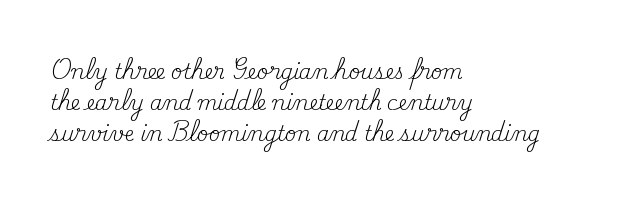
{"bold": "no", "underline": "no", "align": "left", "line_spacing": "normal", "line_spacing_ratio": 1.55, "letter_spacing": "normal", "letter_spacing_em": 0.0, "glyph_px": 20}
